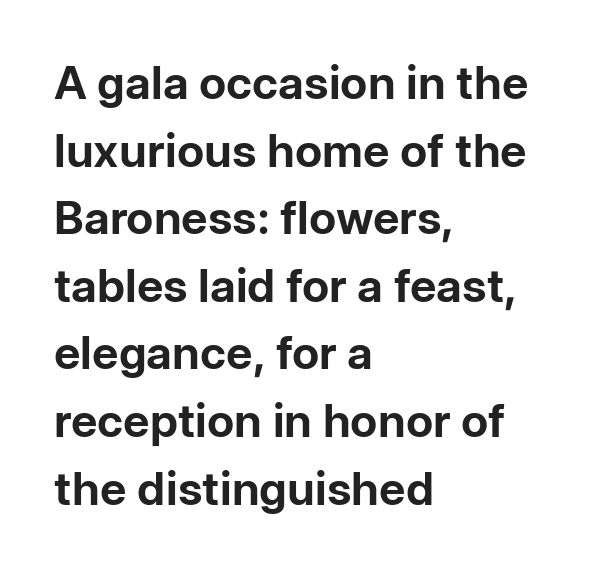
How would I describe the line gaps? Plain and ordinary. Casual observation: everything's shoved over to the left. On the weight axis this lands at bold, roughly 700. The rendering uses natural spacing where letterforms have individual widths. Spacing between characters is what you'd get straight out of the box. The letters carry no serifs — their stems end cleanly without finishing strokes.
